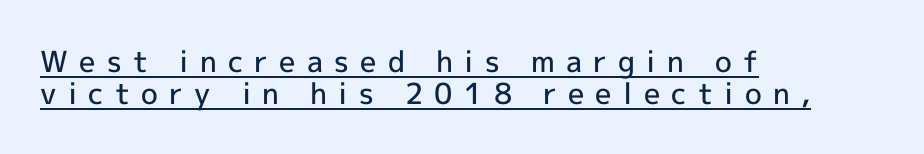
Vertical strokes here are truly vertical. You can tell from the bare stems that sans-serif type was used. How are the letters spaced? Widely, with obvious added tracking. Notice how the passage keeps a crisp vertical edge on the left only. Glance below the letters and you will spot a drawn line. Each letter keeps its own natural width here, so spacing adapts to shape.
